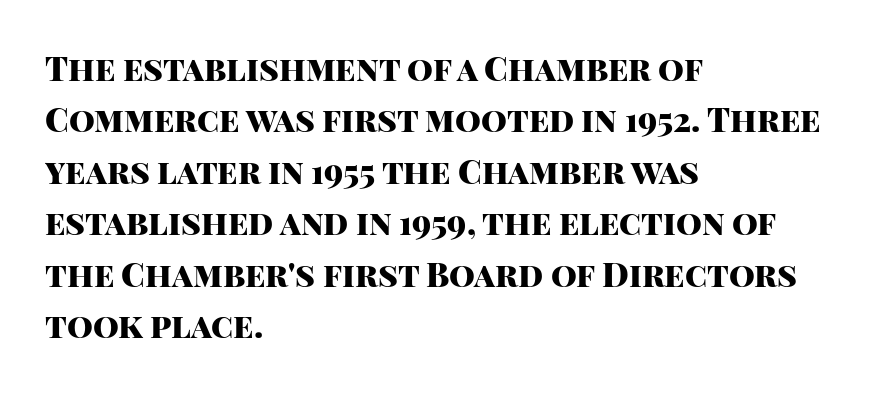
Think of a printed novel: that variable character pitch is what you see here. Tall strokes in this sample are plumb rather than angled. Nobody touched the tracking dial on this one. The foot of each line stays bare and open. How would I describe the line gaps? Plain and ordinary. Is this a sans? Yes — the strokes have no serifs.
